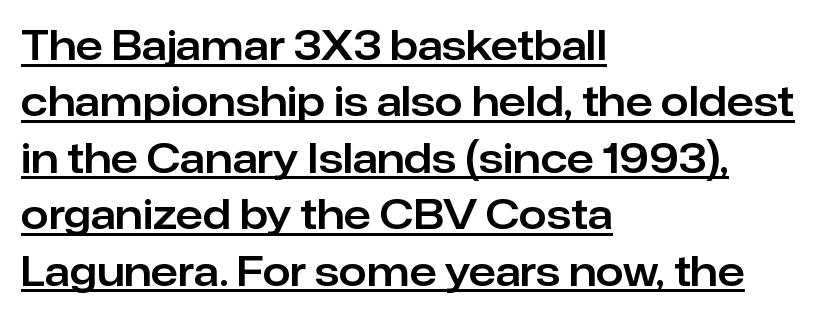
The image shows 40 px sans-serif type, upright; set left-aligned, normal line spacing (1.41x), normal letter spacing, underlined; low stroke contrast and a medium x-height.
